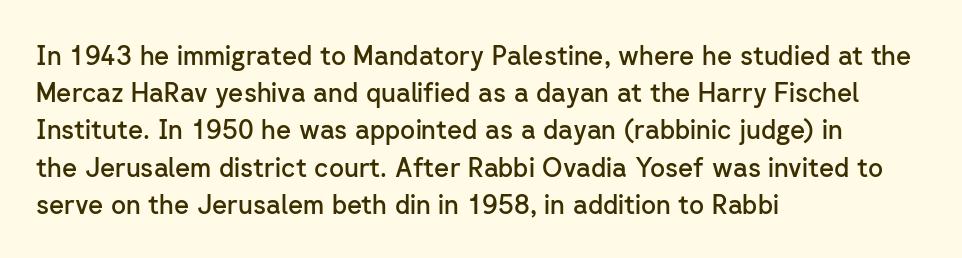
Q: Is the text bold? A: Semi-bold.
Q: Is the text italic (slanted)? A: No, it is upright.
Q: Is the text underlined? A: No.
Q: How is the paragraph aligned? A: Left-aligned.
Q: Is the spacing between letters normal or unusually wide? A: Normal.
Q: Is the spacing between lines tight, normal or loose? A: Normal.
